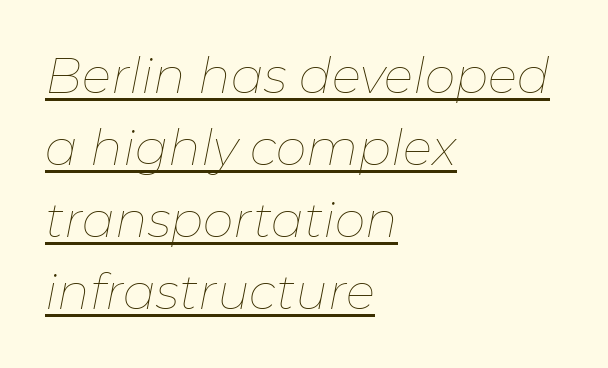
Q: Is the text bold? A: No.
Q: Is the text italic (slanted)? A: Yes, it leans right by about 11 degrees.
Q: Is the text underlined? A: Yes.
Q: How is the paragraph aligned? A: Left-aligned.
Q: Is the spacing between letters normal or unusually wide? A: Normal.
Q: Is the spacing between lines tight, normal or loose? A: Normal.
Q: Width (condensed, normal, or wide)? A: Normal.
Q: Stroke contrast? A: Low.
Q: x-height? A: Medium.
Q: Monospaced? A: No.
